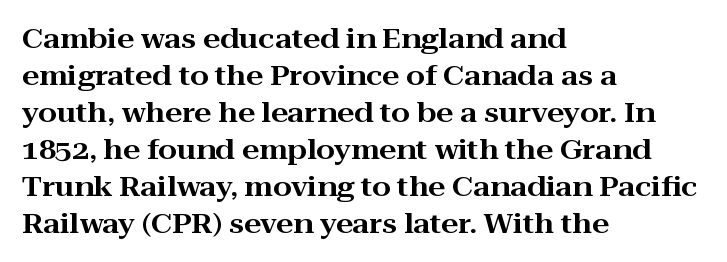
{"italic": "no", "underline": "no", "align": "left", "line_spacing": "normal", "line_spacing_ratio": 1.37, "letter_spacing": "normal", "letter_spacing_em": 0.0, "glyph_px": 27}
